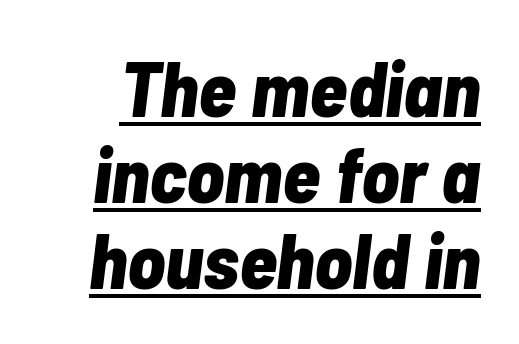
{"italic": "yes", "lean": "right", "slant_degrees": 7, "bold": "yes", "weight": "bold", "width": "condensed", "stroke_contrast": "low", "x_height": "medium", "monospaced": "no", "underline": "yes", "line_spacing": "tight", "line_spacing_ratio": 1.1, "letter_spacing": "normal", "letter_spacing_em": 0.0, "glyph_px": 78}
